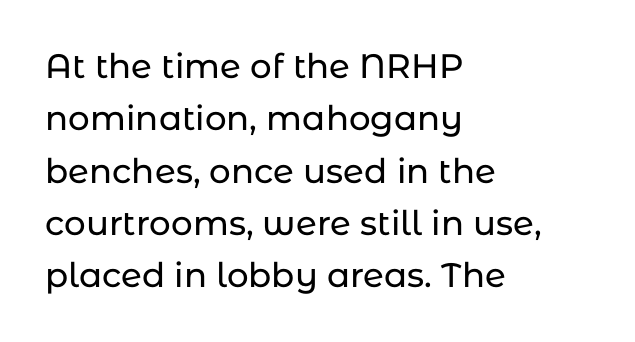
The image shows 34 px sans-serif type, upright; set left-aligned, normal line spacing (1.54x), normal letter spacing, not underlined; low stroke contrast and a medium x-height.
